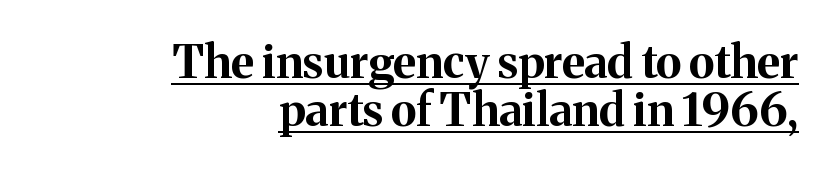
{"serif": "yes", "italic": "no", "bold": "yes", "weight": "bold", "width": "normal", "stroke_contrast": "medium", "x_height": "medium", "monospaced": "no", "underline": "yes", "align": "right", "line_spacing": "tight", "line_spacing_ratio": 1.05, "letter_spacing": "normal", "letter_spacing_em": 0.0, "glyph_px": 46}
